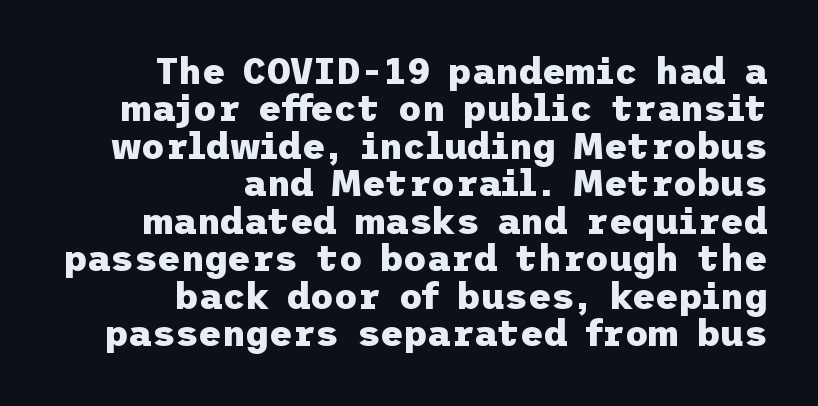
{"serif": "no", "italic": "no", "bold": "yes", "weight": "heavy", "width": "normal", "stroke_contrast": "low", "x_height": "medium", "underline": "no", "align": "right", "line_spacing": "tight", "line_spacing_ratio": 1.04, "letter_spacing": "normal", "letter_spacing_em": 0.0, "glyph_px": 36}
